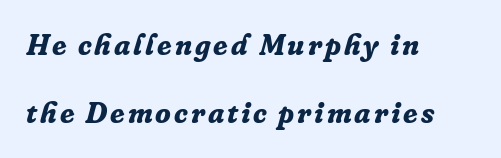
Q: Is the text bold? A: Yes.
Q: Is the text italic (slanted)? A: Yes, it leans right by about 16 degrees.
Q: Is the typeface a serif or a sans-serif typeface? A: Serif.
Q: Is the text underlined? A: No.
Q: How is the paragraph aligned? A: Left-aligned.
Q: Is the spacing between lines tight, normal or loose? A: Loose.
Q: Width (condensed, normal, or wide)? A: Normal.
Q: Stroke contrast? A: Low.
Q: x-height? A: Medium.
Q: Monospaced? A: No.
